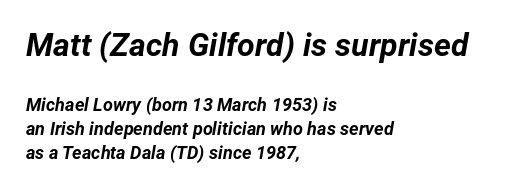
Q: Is the text bold? A: Yes.
Q: Is the text italic (slanted)? A: Yes, it leans right by about 12 degrees.
Q: Is the text underlined? A: No.
Q: How is the paragraph aligned? A: Left-aligned.
Q: Is the spacing between letters normal or unusually wide? A: Normal.
Q: Is the spacing between lines tight, normal or loose? A: Normal.
Q: Which block of text is set in a larger size, the first (top) or the second (bottom)? A: The first (top) one.
Q: Width (condensed, normal, or wide)? A: Normal.
Q: Stroke contrast? A: Low.
Q: x-height? A: Medium.
Q: Monospaced? A: No.
